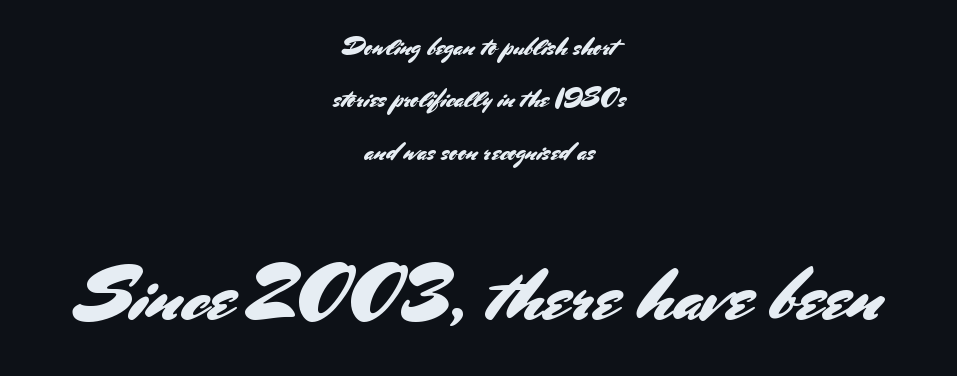
{"serif": "no", "width": "normal", "stroke_contrast": "medium", "x_height": "small", "monospaced": "no", "underline": "no", "align": "center", "line_spacing": "loose", "line_spacing_ratio": 2.1, "letter_spacing": "normal", "letter_spacing_em": 0.0, "larger_block": "second", "size_ratio": 2.96, "glyph_px": 74}
